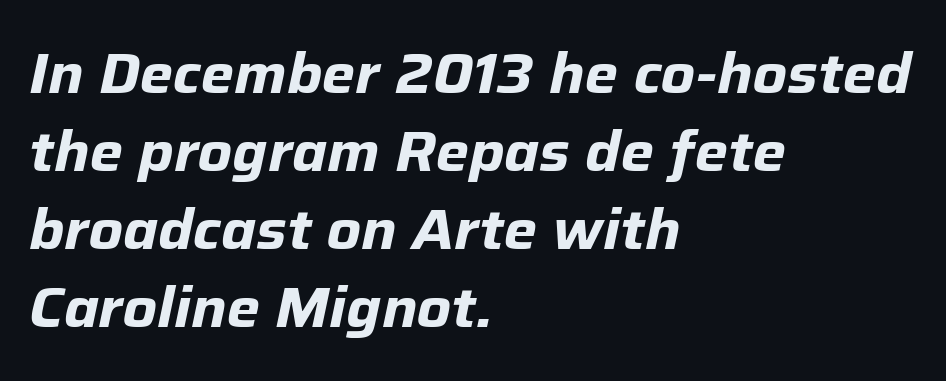
Q: Is the text bold? A: Yes.
Q: Is the text italic (slanted)? A: Yes, it leans right by about 12 degrees.
Q: Is the text underlined? A: No.
Q: How is the paragraph aligned? A: Left-aligned.
Q: Is the spacing between letters normal or unusually wide? A: Normal.
Q: Is the spacing between lines tight, normal or loose? A: Normal.
Q: Width (condensed, normal, or wide)? A: Normal.
Q: Stroke contrast? A: Low.
Q: x-height? A: Medium.
Q: Monospaced? A: No.
